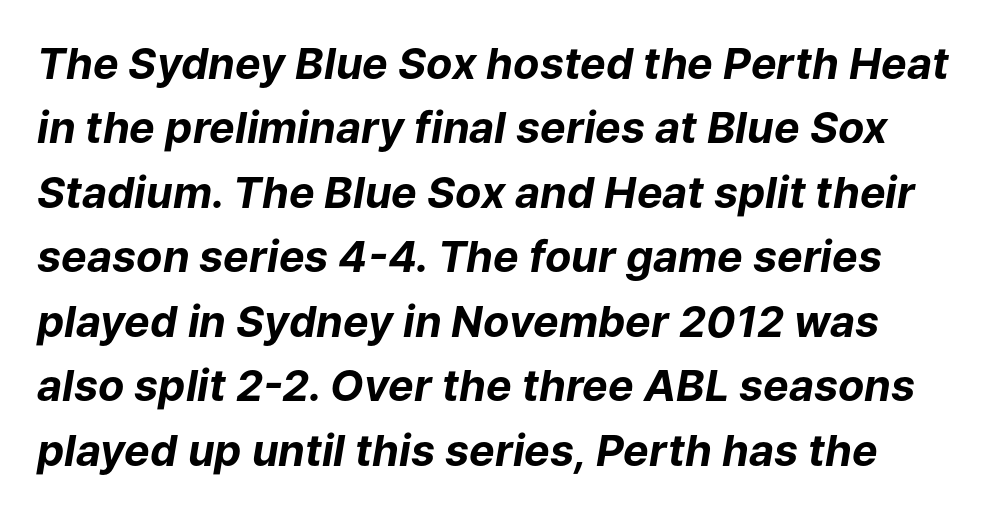
The image shows 43 px bold type, italic (leaning right); set normal line spacing (1.5x), normal letter spacing, not underlined; low stroke contrast and a medium x-height.
